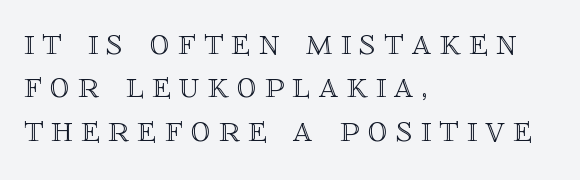
Note the varied advance widths — an 'i' is clearly narrower than an 'm'. The rendering uses a small line-height, squeezing the rows. The compositor pushed each line to the left boundary. Glyph-to-glyph distance is far greater than everyday printed text. The letters stand upright; this is a roman face. Plain, unruled lines of type.
